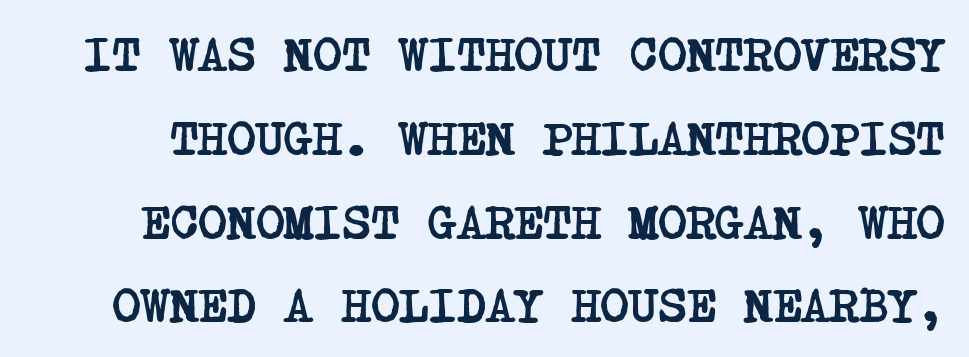
The zone under the glyphs is completely vacant. Notice how thick the strokes are: this is what a full bold looks like. Compared with typical body copy, the letter spacing here is the same. Letterform terminals end in serifs throughout the passage.
